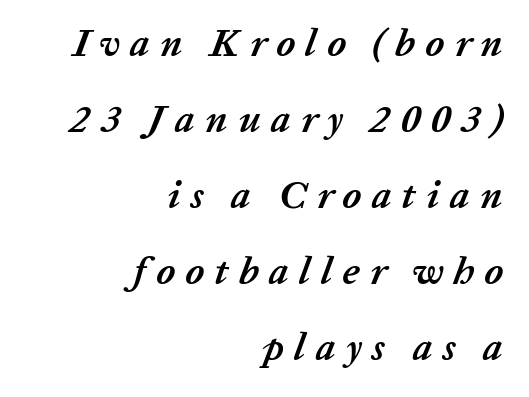
Q: Is the text bold? A: Yes.
Q: Is the text italic (slanted)? A: Yes, it leans right by about 20 degrees.
Q: Is the text underlined? A: No.
Q: How is the paragraph aligned? A: Right-aligned.
Q: Is the spacing between letters normal or unusually wide? A: Unusually wide.
Q: Is the spacing between lines tight, normal or loose? A: Loose.
Q: Width (condensed, normal, or wide)? A: Normal.
Q: Stroke contrast? A: Low.
Q: x-height? A: Medium.
Q: Monospaced? A: No.
